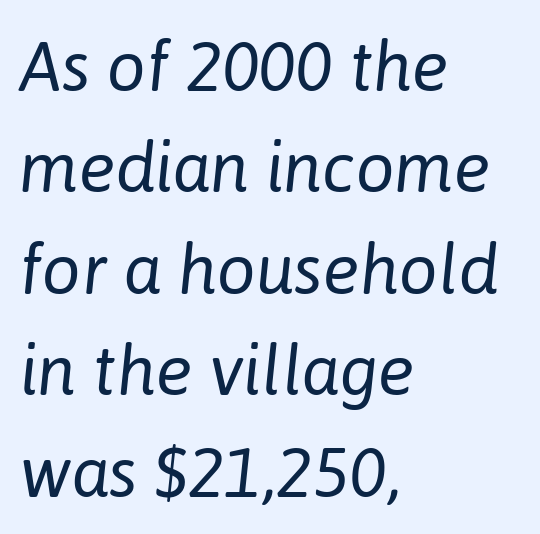
{"italic": "yes", "lean": "right", "slant_degrees": 6, "bold": "no", "weight": "regular", "width": "normal", "stroke_contrast": "low", "x_height": "medium", "monospaced": "no", "underline": "no", "align": "left", "line_spacing": "normal", "line_spacing_ratio": 1.47, "letter_spacing": "normal", "letter_spacing_em": 0.0, "glyph_px": 69}
